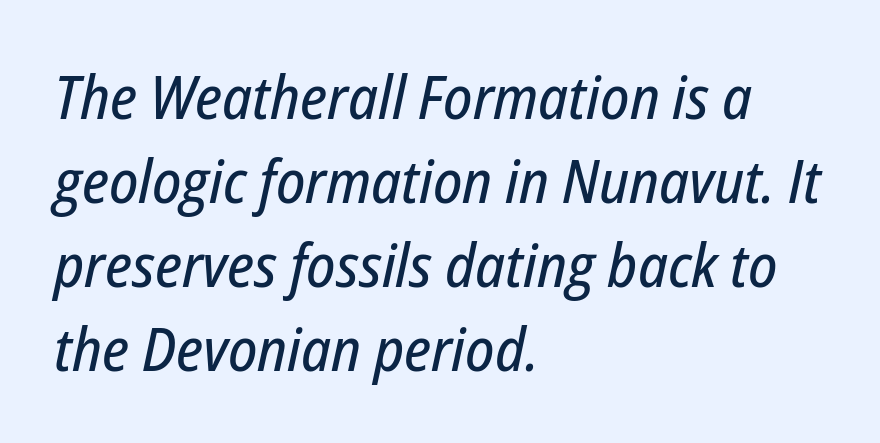
The image shows 60 px condensed type, italic (leaning right); set left-aligned, normal line spacing (1.4x), normal letter spacing, not underlined; low stroke contrast and a medium x-height.
